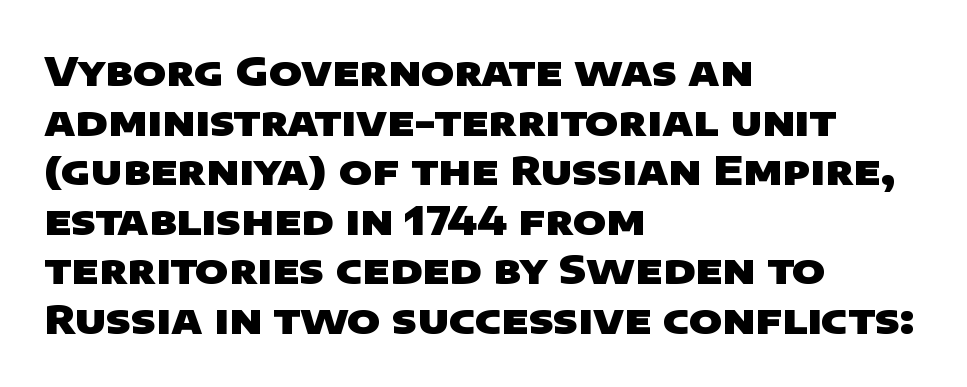
Spacing verdict: proportional, widths tailored to each character. There is no visible air inserted between adjacent glyphs. A full-strength bold gives these letters their thick strokes. The gap between lines stays unmarked. Examine the stroke ends and you'll find no serifs. The lines in this sample share a left origin and differ only in where they stop.
